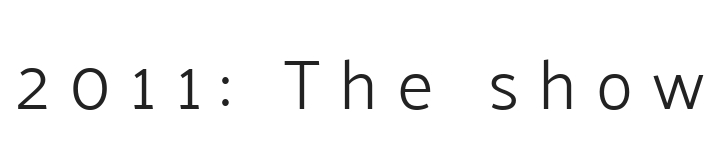
{"serif": "no", "italic": "no", "bold": "no", "weight": "light", "width": "normal", "stroke_contrast": "low", "x_height": "medium", "monospaced": "no", "underline": "no", "letter_spacing": "wide", "letter_spacing_em": 0.27, "glyph_px": 70}
